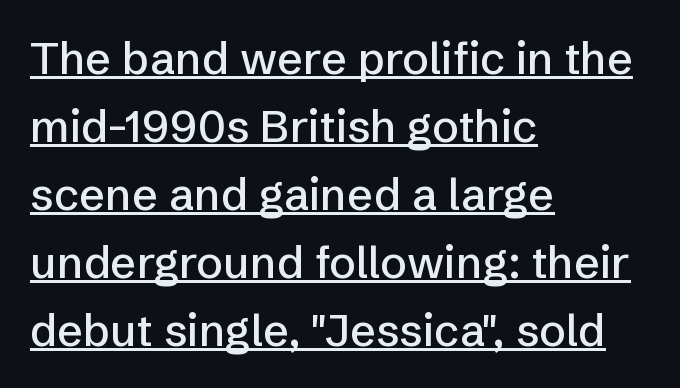
Q: Is the text italic (slanted)? A: No, it is upright.
Q: Is the typeface a serif or a sans-serif typeface? A: Sans-serif.
Q: Is the text underlined? A: Yes.
Q: How is the paragraph aligned? A: Left-aligned.
Q: Is the spacing between letters normal or unusually wide? A: Normal.
Q: Is the spacing between lines tight, normal or loose? A: Normal.
Q: Width (condensed, normal, or wide)? A: Normal.
Q: Stroke contrast? A: Low.
Q: x-height? A: Medium.
Q: Monospaced? A: No.
